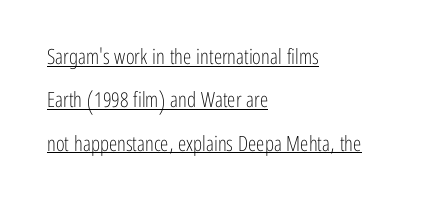
The image shows 21 px text type, upright; set left-aligned, loose line spacing (2.06x), normal letter spacing, underlined.
